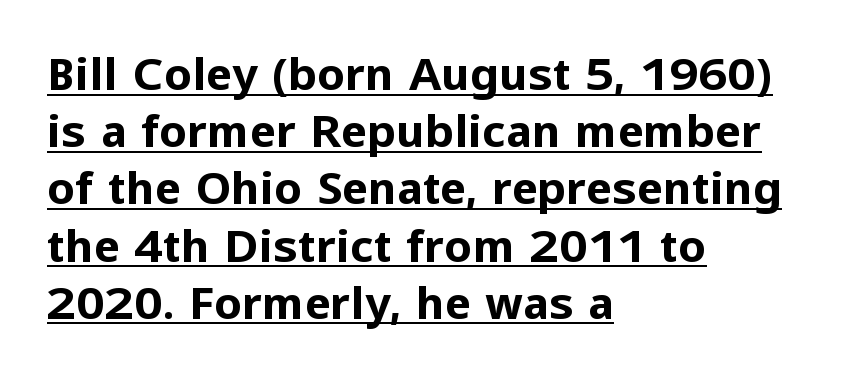
Q: Is the text bold? A: Yes.
Q: Is the text italic (slanted)? A: No, it is upright.
Q: Is the typeface a serif or a sans-serif typeface? A: Sans-serif.
Q: Is the text underlined? A: Yes.
Q: How is the paragraph aligned? A: Left-aligned.
Q: Is the spacing between letters normal or unusually wide? A: Normal.
Q: Is the spacing between lines tight, normal or loose? A: Normal.
Q: Width (condensed, normal, or wide)? A: Normal.
Q: Stroke contrast? A: Low.
Q: x-height? A: Medium.
Q: Monospaced? A: No.
